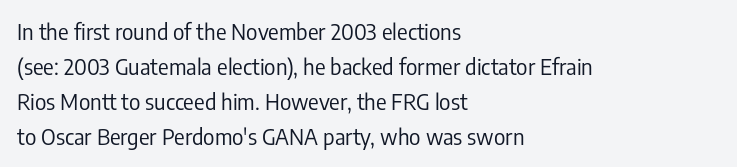
Every stem runs plumb, perpendicular to the baseline. Ink coverage per letter is moderate at most. Does extra space separate the letters? No, they use regular spacing. Line starts are locked; line ends wander. If you measured baseline to baseline, you'd find a middling distance.
